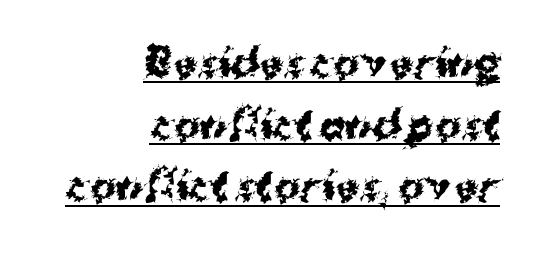
The image shows 39 px bold sans-serif type; set right-aligned, normal line spacing (1.58x), normal letter spacing, underlined; medium stroke contrast and a medium x-height.
